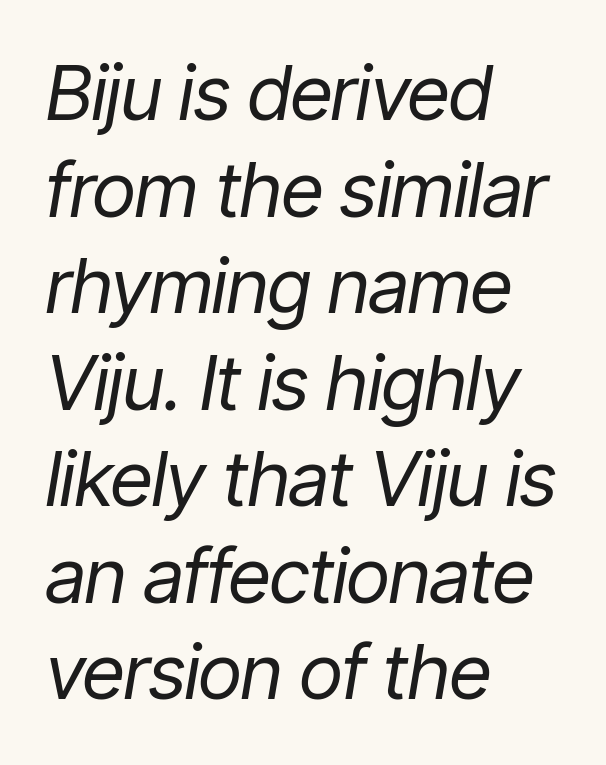
A student would call this left alignment; a typographer would say flush left, rag right. Observe the ordinary spacing: letters are neighbours, not strangers. The rendering applies a slant to the glyphs. Unmarked baselines from the first word to the last. No chunkiness to these letters — they're not bold.
